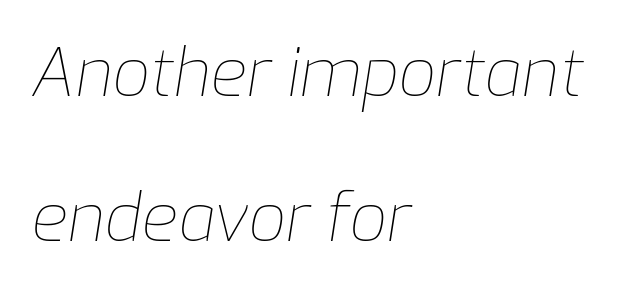
The image shows 66 px thin type, italic (leaning right); set left-aligned, loose line spacing (2.2x), normal letter spacing, not underlined; low stroke contrast and a medium x-height.
